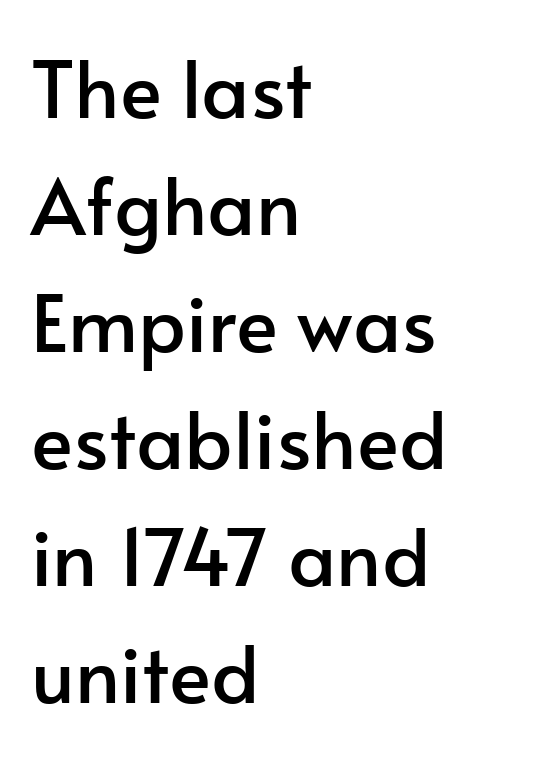
The image shows 79 px sans-serif type, upright; set left-aligned, normal line spacing (1.48x), normal letter spacing, not underlined; low stroke contrast and a small x-height.
